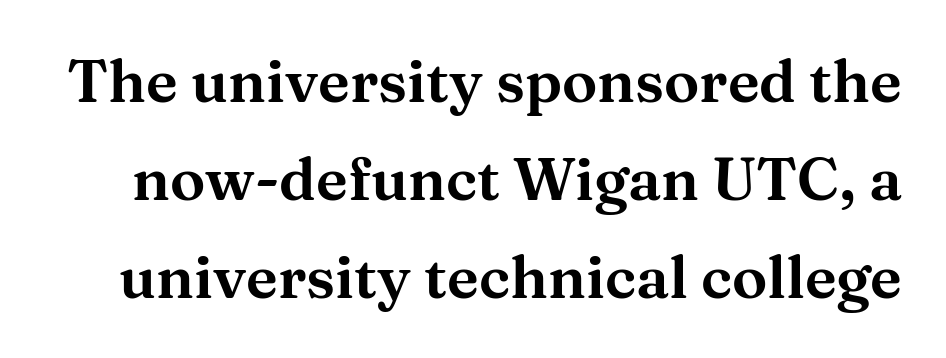
Q: Is the text italic (slanted)? A: No, it is upright.
Q: Is the typeface a serif or a sans-serif typeface? A: Serif.
Q: Is the text underlined? A: No.
Q: Is the spacing between letters normal or unusually wide? A: Normal.
Q: Is the spacing between lines tight, normal or loose? A: Normal.
Q: Width (condensed, normal, or wide)? A: Wide.
Q: Stroke contrast? A: Medium.
Q: x-height? A: Medium.
Q: Monospaced? A: No.
